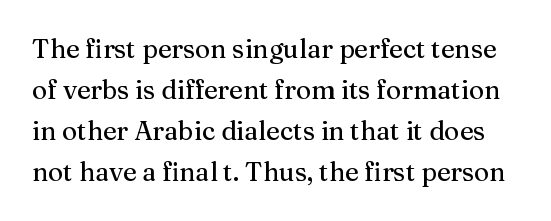
Q: Is the text italic (slanted)? A: No, it is upright.
Q: Is the text underlined? A: No.
Q: Is the spacing between letters normal or unusually wide? A: Normal.
Q: Is the spacing between lines tight, normal or loose? A: Normal.
